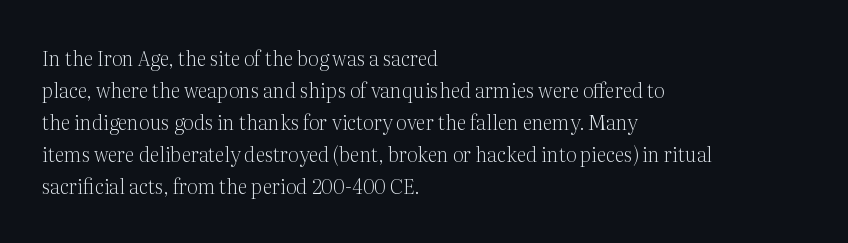
Caption: standard tracking, unaltered. The line-height multiplier appears to be the usual default. Type without underlining. This sample uses an upright cut, with every glyph sitting square on the baseline. This rendering uses left alignment, leaving the right contour irregular. The characters are drawn with everyday or finer stroke widths.
